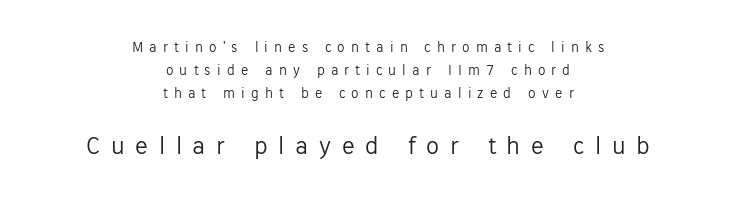
{"italic": "no", "bold": "no", "underline": "no", "align": "center", "line_spacing": "normal", "line_spacing_ratio": 1.55, "letter_spacing": "wide", "letter_spacing_em": 0.41, "larger_block": "second", "size_ratio": 1.73, "glyph_px": 26}
